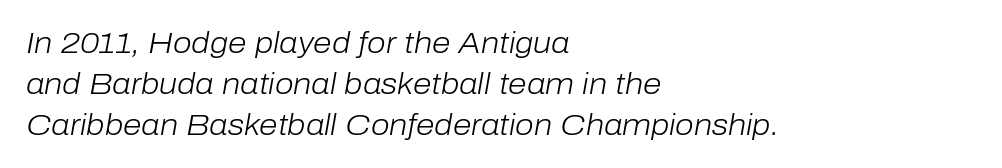
Q: Is the text bold? A: No.
Q: Is the text italic (slanted)? A: Yes, it leans right by about 10 degrees.
Q: Is the text underlined? A: No.
Q: How is the paragraph aligned? A: Left-aligned.
Q: Is the spacing between letters normal or unusually wide? A: Normal.
Q: Is the spacing between lines tight, normal or loose? A: Normal.
Q: Width (condensed, normal, or wide)? A: Normal.
Q: Stroke contrast? A: Low.
Q: x-height? A: Medium.
Q: Monospaced? A: No.
